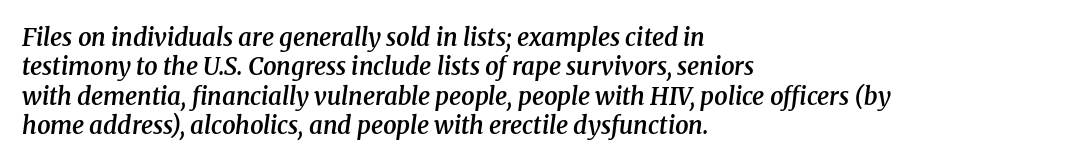
The image shows 24 px text type, italic (leaning right); set left-aligned, line spacing 1.22x, normal letter spacing, not underlined.
